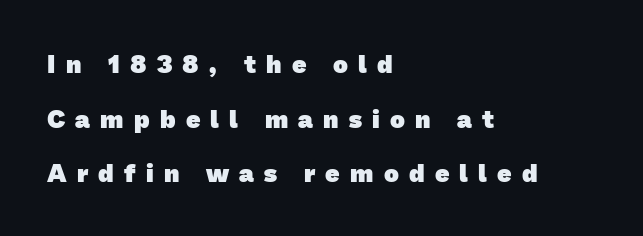
Line spacing here is loose. Substantial extra tracking has been applied to these lines. Letters rest on an invisible, unmarked baseline. Left-aligned paragraph, ragged on the right. The rendering uses a bold face; every stroke is thick and dark.
